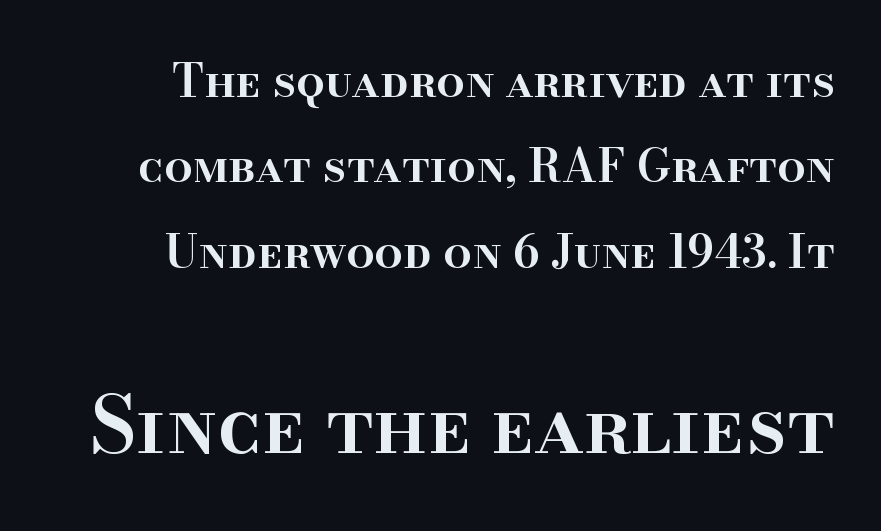
Serifs: yes, visible at the terminals of the letterforms. Is this a fixed-width face? No — the glyphs have proportional, varying widths. No italicization has been applied; the sample stays upright. Characters follow at the spacing the type designer built in. Only glyphs here, with clear space below each row.
